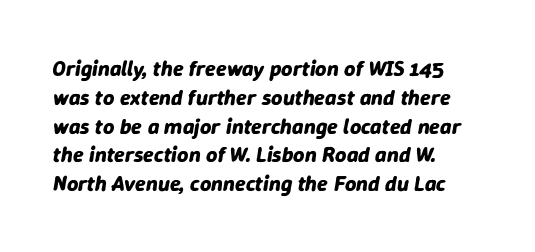
{"italic": "yes", "lean": "right", "slant_degrees": 9, "bold": "yes", "underline": "no", "align": "left", "line_spacing": "normal", "line_spacing_ratio": 1.31, "letter_spacing": "normal", "letter_spacing_em": 0.0, "glyph_px": 22}
